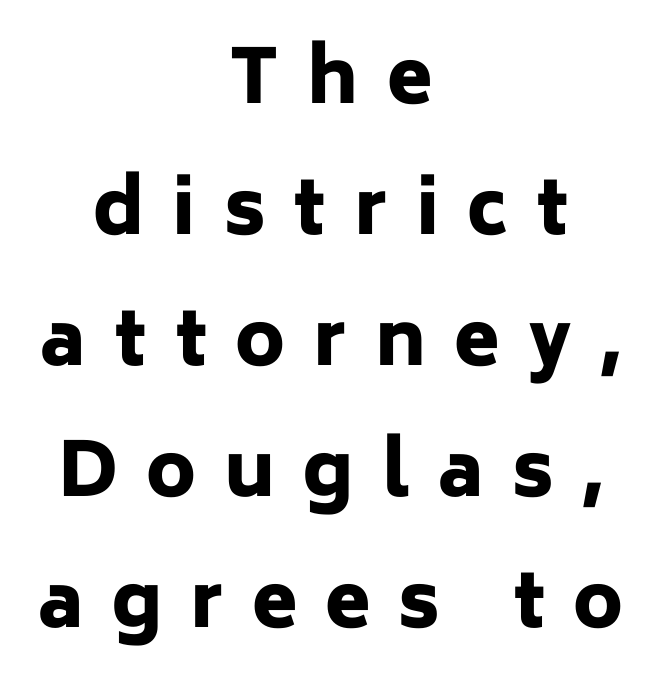
The image shows 74 px heavy sans-serif type, upright; set centered, line spacing 1.77x, unusually wide letter spacing (+0.38 em), not underlined; low stroke contrast and a medium x-height.
